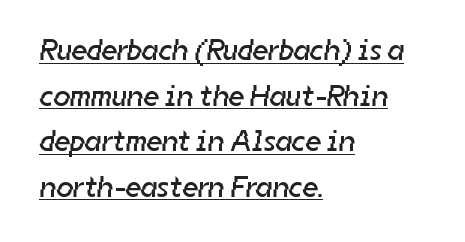
Q: Is the text bold? A: No.
Q: Is the typeface a serif or a sans-serif typeface? A: Sans-serif.
Q: Is the text underlined? A: Yes.
Q: How is the paragraph aligned? A: Left-aligned.
Q: Is the spacing between letters normal or unusually wide? A: Normal.
Q: Is the spacing between lines tight, normal or loose? A: Normal.
Q: Width (condensed, normal, or wide)? A: Normal.
Q: Stroke contrast? A: Low.
Q: x-height? A: Medium.
Q: Monospaced? A: No.
